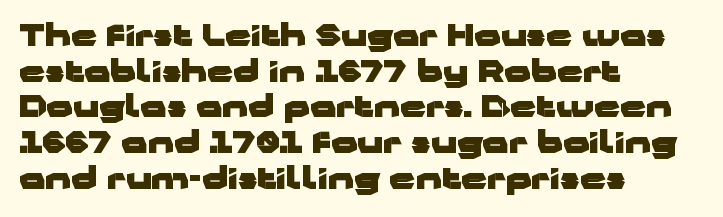
The image shows 29 px heavy, wide sans-serif type, upright; set left-aligned, line spacing 1.23x, normal letter spacing, not underlined; low stroke contrast and a medium x-height.
